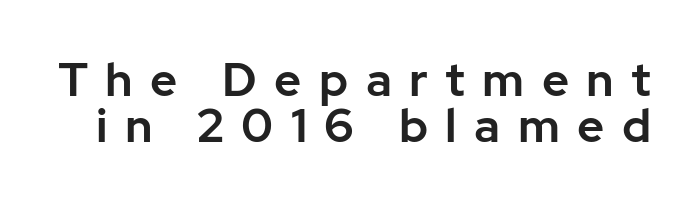
{"serif": "no", "italic": "no", "width": "normal", "stroke_contrast": "low", "x_height": "medium", "monospaced": "no", "underline": "no", "line_spacing": "tight", "line_spacing_ratio": 0.98, "letter_spacing": "wide", "letter_spacing_em": 0.37, "glyph_px": 47}
